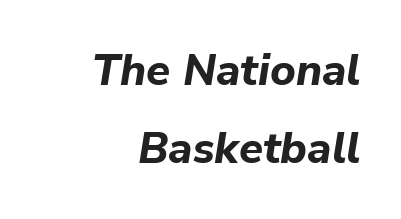
Q: Is the text bold? A: Yes.
Q: Is the text italic (slanted)? A: Yes, it leans right by about 9 degrees.
Q: Is the text underlined? A: No.
Q: How is the paragraph aligned? A: Right-aligned.
Q: Is the spacing between letters normal or unusually wide? A: Normal.
Q: Width (condensed, normal, or wide)? A: Normal.
Q: Stroke contrast? A: Low.
Q: x-height? A: Medium.
Q: Monospaced? A: No.
